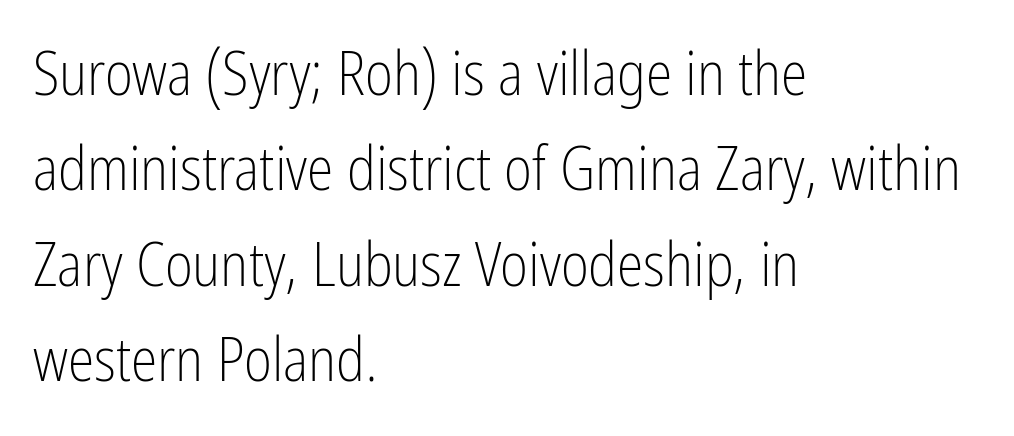
{"serif": "no", "italic": "no", "bold": "no", "weight": "light", "width": "condensed", "stroke_contrast": "low", "x_height": "medium", "monospaced": "no", "underline": "no", "align": "left", "line_spacing": "normal", "line_spacing_ratio": 1.59, "letter_spacing": "normal", "letter_spacing_em": 0.0, "glyph_px": 60}
